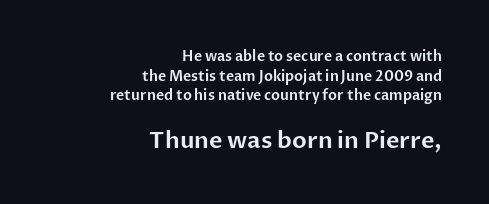
The passage shown stacks its lines at a standard gap. Every stem runs plumb, perpendicular to the baseline. In CSS terms this would be text-align: right. The block sitting lower on the canvas is the one with enlarged characters. Honestly, the letter spacing is just normal — you wouldn't notice it.
